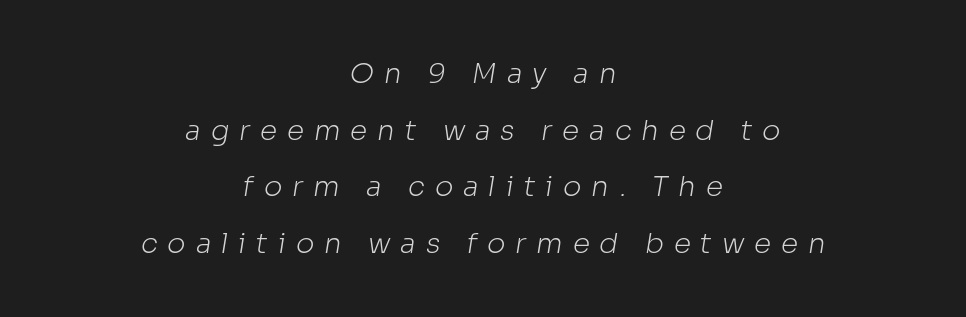
Is the stroke heavy? The answer is a plain regular-or-lighter. This is sans-serif lettering, the kind often seen on screens and signage. The glyphs are unaccompanied by any horizontal stroke below them. Spacing verdict: proportional, widths tailored to each character.
